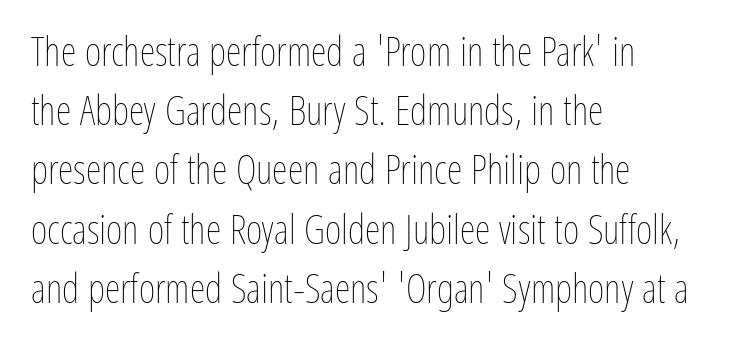
The characters are drawn with everyday or finer stroke widths. Character widths vary here, with narrow letters taking less room than wide ones. Honestly, there is no underline to notice here at all. A classic flush-left, rag-right setting is used for this passage. This block has exactly the height ordinary leading produces. These lines were composed using upright roman letters.
